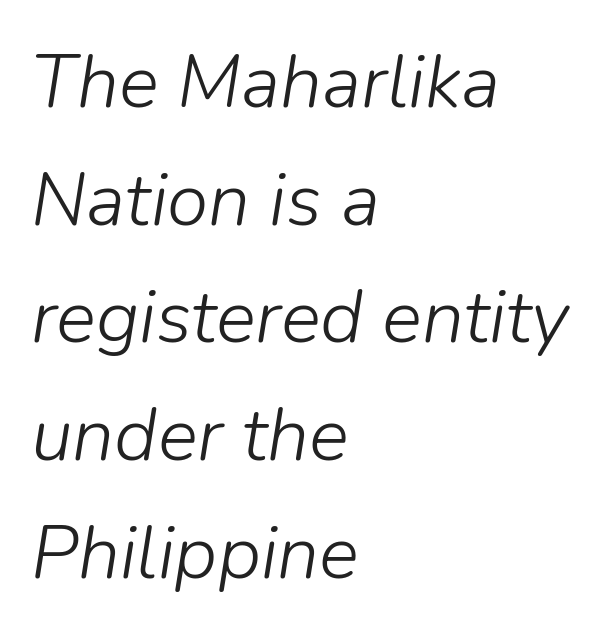
{"italic": "yes", "lean": "right", "slant_degrees": 9, "bold": "no", "weight": "light", "width": "normal", "stroke_contrast": "low", "x_height": "medium", "monospaced": "no", "underline": "no", "align": "left", "line_spacing": "normal", "line_spacing_ratio": 1.57, "letter_spacing": "normal", "letter_spacing_em": 0.0, "glyph_px": 75}
